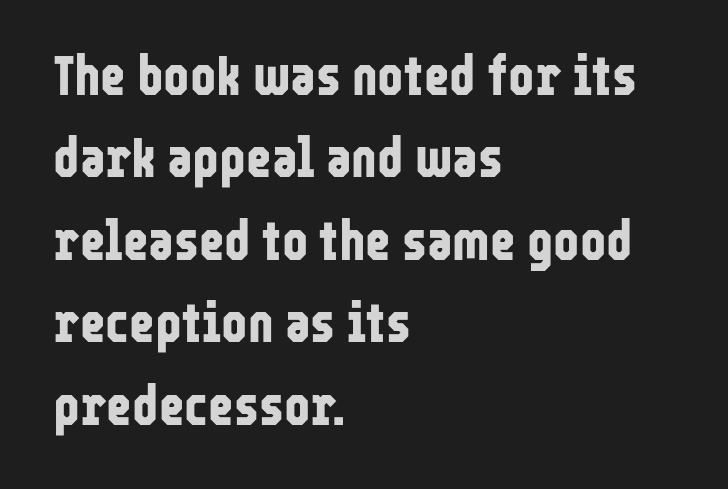
The image shows 55 px bold, condensed sans-serif type, upright; set left-aligned, normal line spacing (1.5x), normal letter spacing, not underlined; low stroke contrast and a medium x-height.
